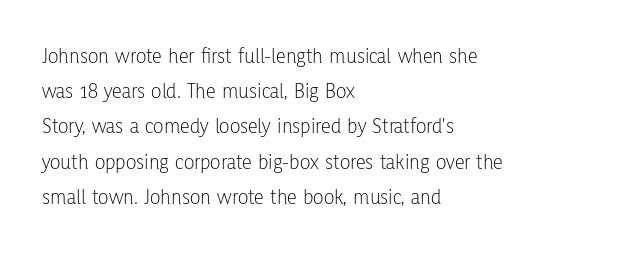
Q: Is the text bold? A: No.
Q: Is the text italic (slanted)? A: No, it is upright.
Q: Is the text underlined? A: No.
Q: How is the paragraph aligned? A: Left-aligned.
Q: Is the spacing between letters normal or unusually wide? A: Normal.
Q: Is the spacing between lines tight, normal or loose? A: Normal.
